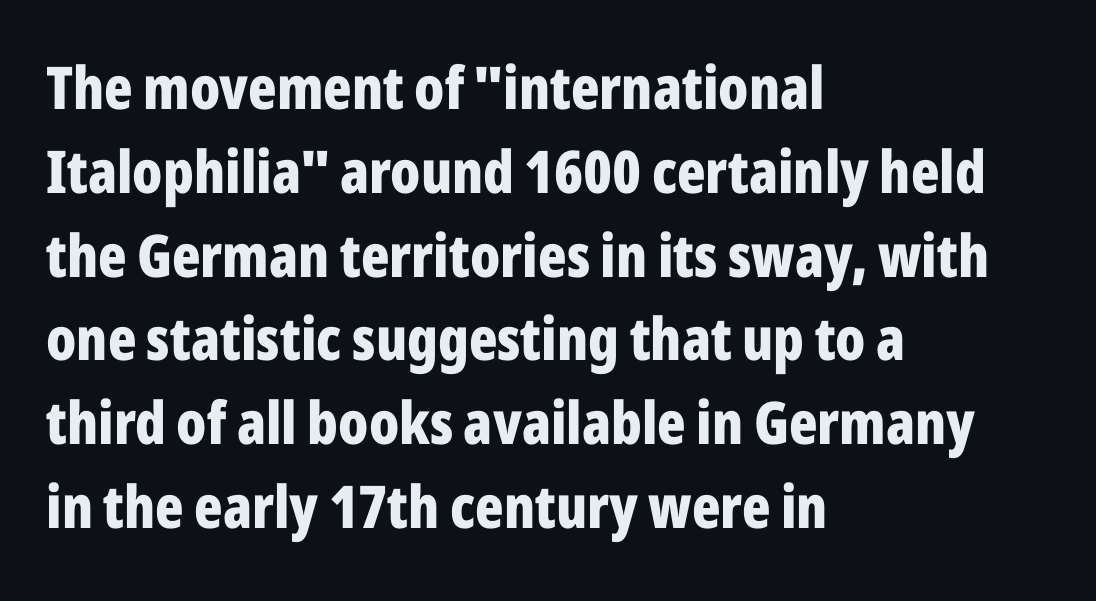
{"serif": "no", "italic": "no", "bold": "yes", "weight": "bold", "width": "condensed", "stroke_contrast": "low", "x_height": "medium", "monospaced": "no", "underline": "no", "align": "left", "line_spacing": "normal", "line_spacing_ratio": 1.42, "letter_spacing": "normal", "letter_spacing_em": 0.0, "glyph_px": 59}
